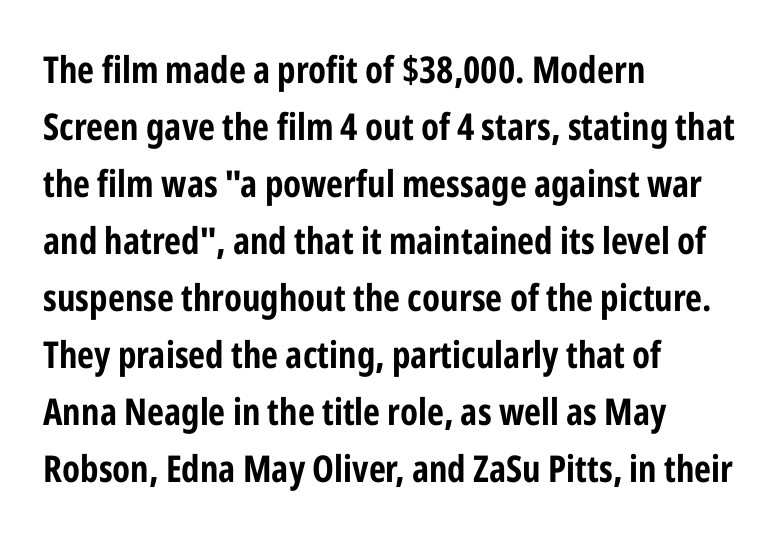
Q: Is the text bold? A: Yes.
Q: Is the text italic (slanted)? A: No, it is upright.
Q: Is the typeface a serif or a sans-serif typeface? A: Sans-serif.
Q: Is the text underlined? A: No.
Q: How is the paragraph aligned? A: Left-aligned.
Q: Is the spacing between letters normal or unusually wide? A: Normal.
Q: Is the spacing between lines tight, normal or loose? A: Normal.
Q: Width (condensed, normal, or wide)? A: Condensed.
Q: Stroke contrast? A: Low.
Q: x-height? A: Medium.
Q: Monospaced? A: No.
